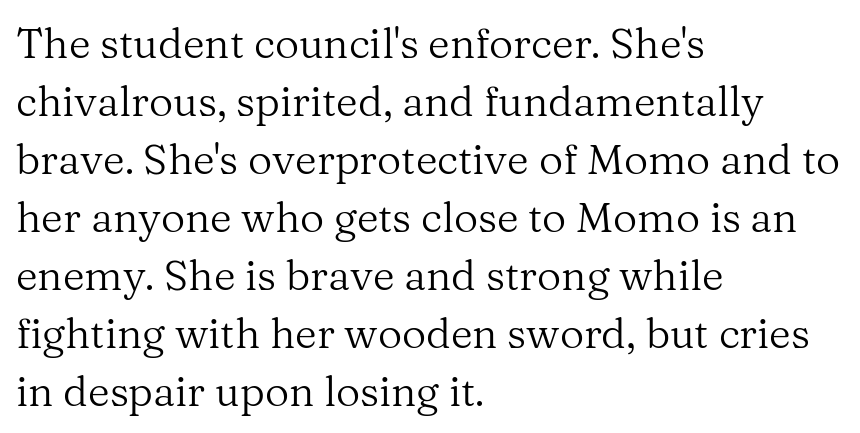
The image shows 42 px regular-weight serif type, upright; set left-aligned, normal line spacing (1.38x), normal letter spacing, not underlined; medium stroke contrast and a medium x-height.
